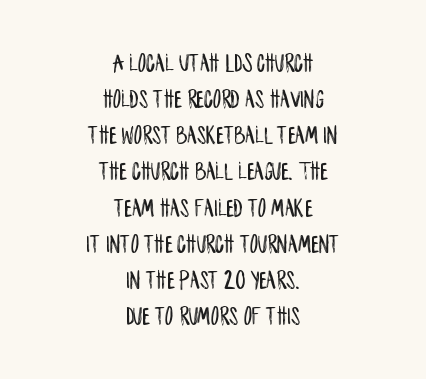
Q: Is the text italic (slanted)? A: No, it is upright.
Q: Is the text underlined? A: No.
Q: How is the paragraph aligned? A: Centered.
Q: Is the spacing between letters normal or unusually wide? A: Normal.
Q: Is the spacing between lines tight, normal or loose? A: Normal.
